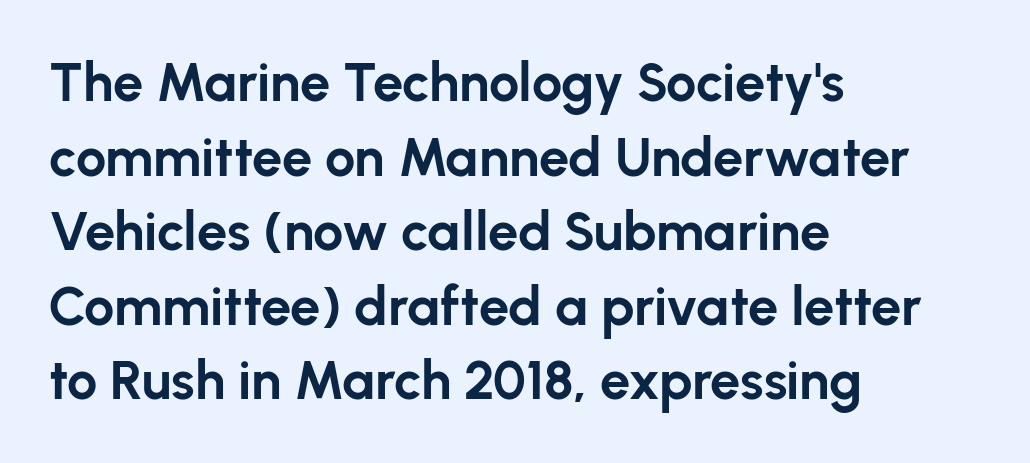
{"serif": "no", "italic": "no", "bold": "yes", "weight": "bold", "width": "normal", "stroke_contrast": "low", "x_height": "medium", "monospaced": "no", "underline": "no", "align": "left", "line_spacing": "normal", "line_spacing_ratio": 1.38, "letter_spacing": "normal", "letter_spacing_em": 0.0, "glyph_px": 54}
